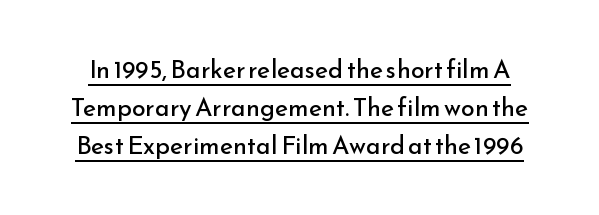
Q: Is the text bold? A: No.
Q: Is the text italic (slanted)? A: No, it is upright.
Q: Is the text underlined? A: Yes.
Q: Is the spacing between letters normal or unusually wide? A: Normal.
Q: Is the spacing between lines tight, normal or loose? A: Normal.
